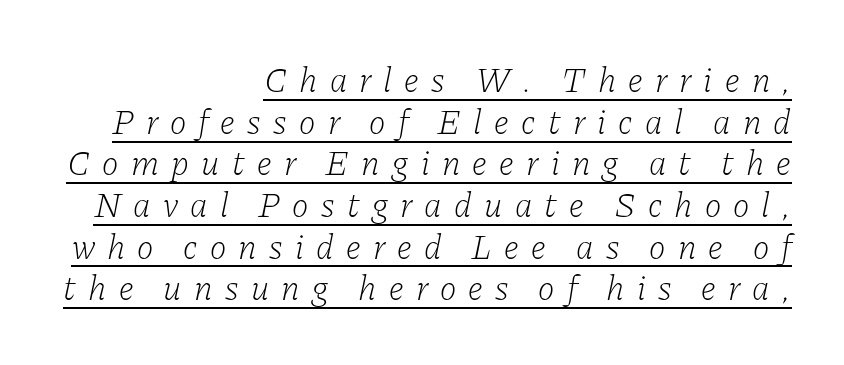
{"serif": "yes", "italic": "yes", "lean": "right", "slant_degrees": 11, "bold": "no", "weight": "light", "width": "normal", "stroke_contrast": "low", "x_height": "medium", "monospaced": "no", "underline": "yes", "align": "right", "line_spacing_ratio": 1.19, "letter_spacing": "wide", "letter_spacing_em": 0.35, "glyph_px": 35}
